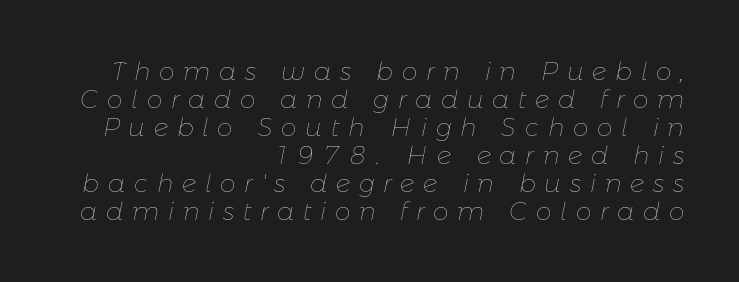
{"italic": "yes", "lean": "right", "slant_degrees": 11, "bold": "no", "underline": "no", "align": "right", "line_spacing": "tight", "line_spacing_ratio": 1.12, "letter_spacing": "wide", "letter_spacing_em": 0.35, "glyph_px": 25}
